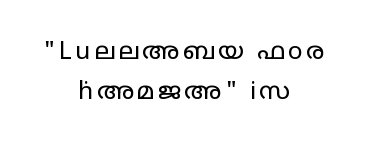
The image shows 25 px text type, upright; set centered, normal line spacing (1.59x), not underlined.
